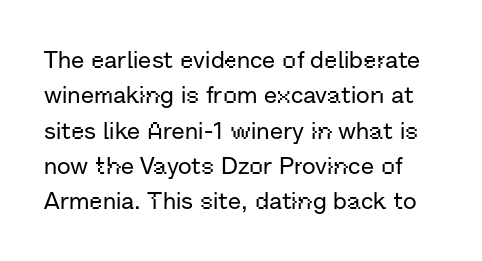
How would I describe the line gaps? Plain and ordinary. The gaps between neighbouring characters are ordinary and unremarkable. No italicization has been applied; the sample stays upright. Only glyphs here, with clear space below each row.
